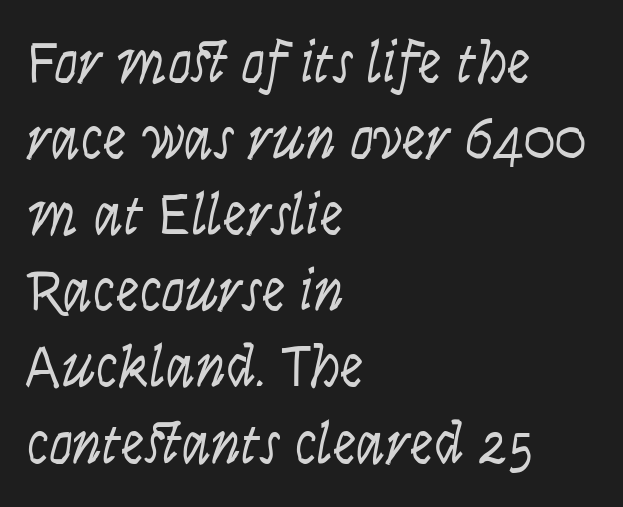
Vertical stems look standard width or narrower in stroke. The passage shown has conventional tracking throughout. Has an underline been added? It has not. A typesetter would call this leading conventional body-copy spacing.
